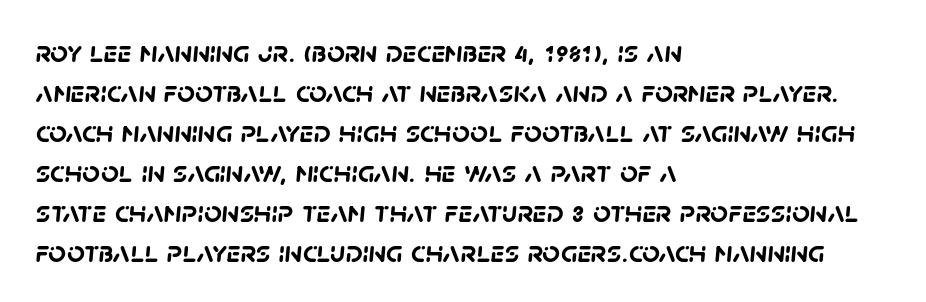
The paragraph has a hard left edge and a soft right edge. The letters sit at their default tracking, neither squeezed nor spread. These words are printed bold, with thick strokes throughout. Just letters on the line, the space beneath them empty. Varying glyph widths throughout — classic text-font behaviour.
